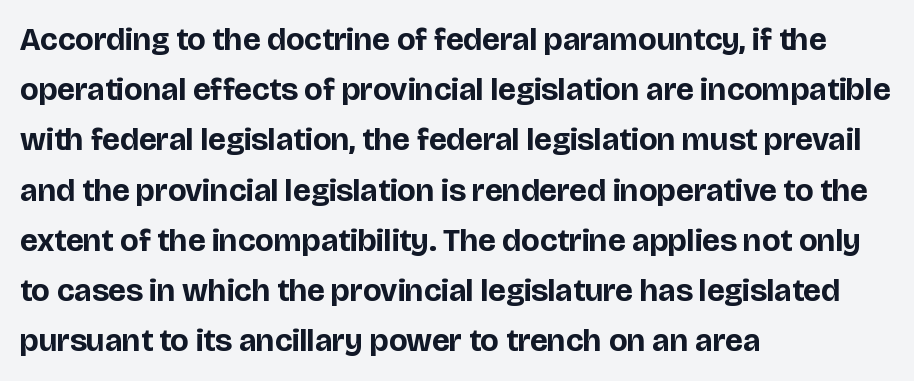
{"serif": "no", "italic": "no", "bold": "yes", "weight": "bold", "width": "normal", "stroke_contrast": "low", "x_height": "large", "monospaced": "no", "underline": "no", "align": "left", "line_spacing": "normal", "line_spacing_ratio": 1.57, "letter_spacing": "normal", "letter_spacing_em": 0.0, "glyph_px": 32}
